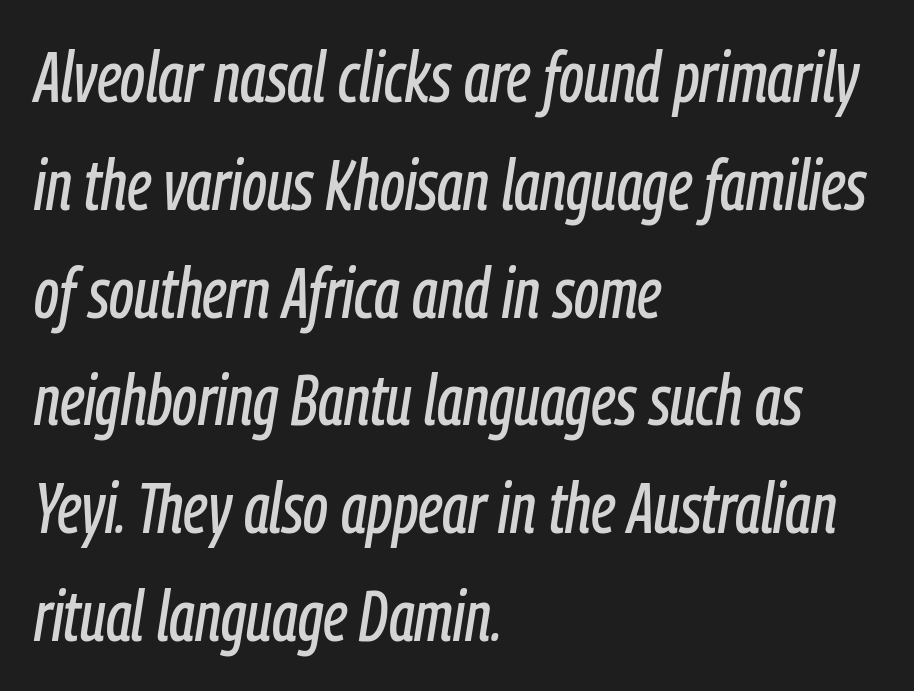
Q: Is the text italic (slanted)? A: Yes, it leans right by about 9 degrees.
Q: Is the text underlined? A: No.
Q: How is the paragraph aligned? A: Left-aligned.
Q: Is the spacing between letters normal or unusually wide? A: Normal.
Q: Is the spacing between lines tight, normal or loose? A: Normal.
Q: Width (condensed, normal, or wide)? A: Condensed.
Q: Stroke contrast? A: Low.
Q: x-height? A: Medium.
Q: Monospaced? A: No.
